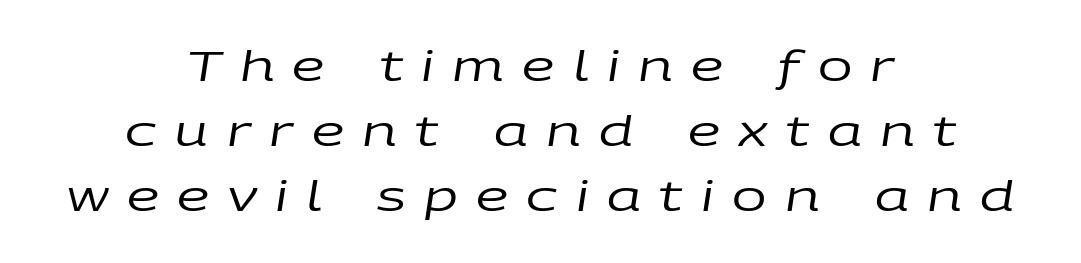
The image shows 41 px regular-weight, wide type, italic (leaning right); set centered, normal line spacing (1.59x), unusually wide letter spacing (+0.45 em), not underlined; low stroke contrast and a large x-height.
